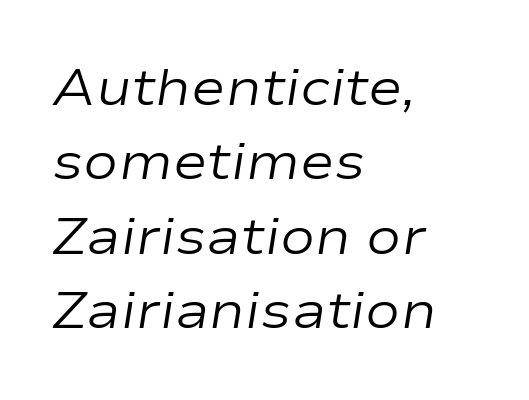
Do the characters align in a grid? No, the font is proportional. Does the copy run flush right? No — it runs flush left. The vertical gap from one line to the next is medium. The glyphs look as if they've been sheared to an angle. Plain, unruled lines of type.
